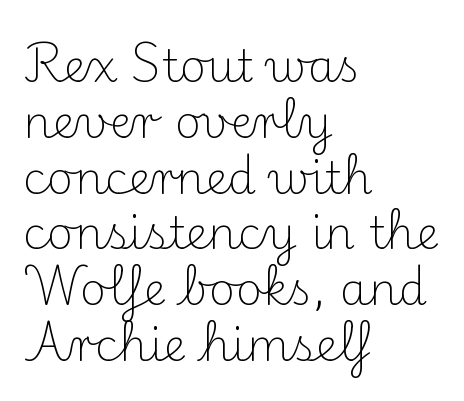
Q: Is the text bold? A: No.
Q: Is the text italic (slanted)? A: No, it is upright.
Q: Is the typeface a serif or a sans-serif typeface? A: Serif.
Q: Is the text underlined? A: No.
Q: How is the paragraph aligned? A: Left-aligned.
Q: Is the spacing between letters normal or unusually wide? A: Normal.
Q: Width (condensed, normal, or wide)? A: Normal.
Q: Stroke contrast? A: Medium.
Q: x-height? A: Small.
Q: Monospaced? A: No.
